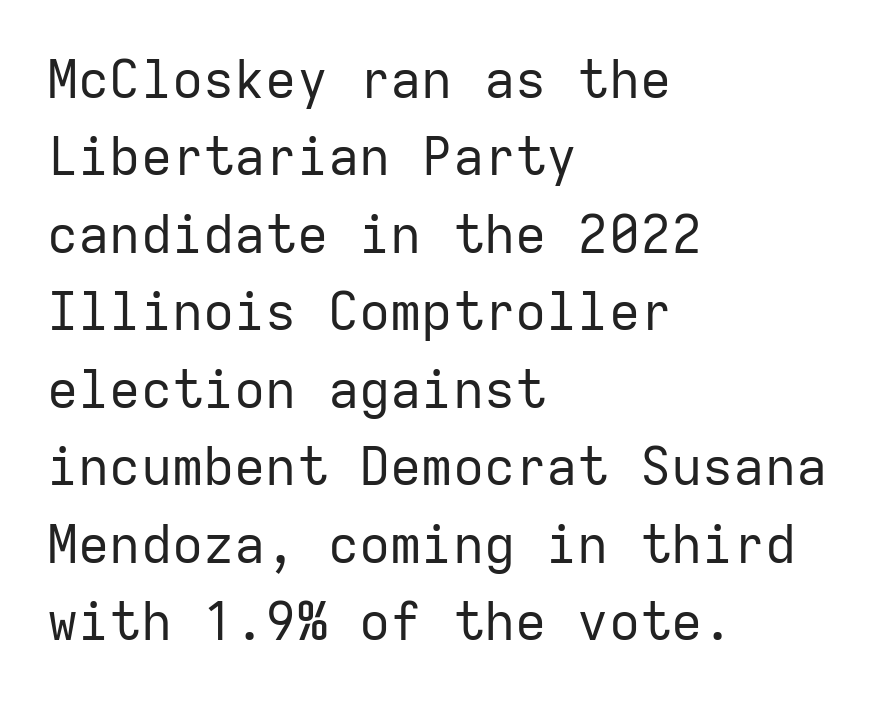
Q: Is the text bold? A: No.
Q: Is the text italic (slanted)? A: No, it is upright.
Q: Is the typeface a serif or a sans-serif typeface? A: Sans-serif.
Q: Is the text underlined? A: No.
Q: How is the paragraph aligned? A: Left-aligned.
Q: Is the spacing between letters normal or unusually wide? A: Normal.
Q: Is the spacing between lines tight, normal or loose? A: Normal.
Q: Width (condensed, normal, or wide)? A: Normal.
Q: Stroke contrast? A: Low.
Q: x-height? A: Medium.
Q: Monospaced? A: Yes.
